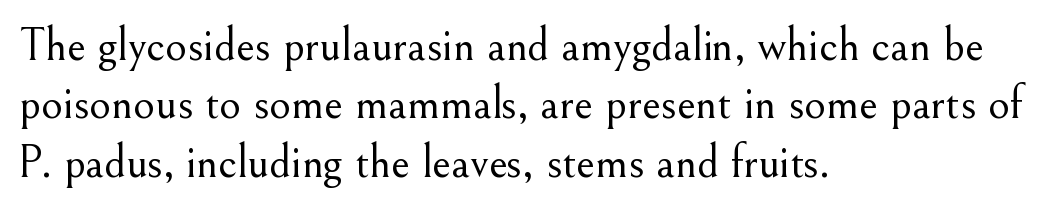
Q: Is the text bold? A: No.
Q: Is the text italic (slanted)? A: No, it is upright.
Q: Is the typeface a serif or a sans-serif typeface? A: Serif.
Q: Is the text underlined? A: No.
Q: How is the paragraph aligned? A: Left-aligned.
Q: Is the spacing between letters normal or unusually wide? A: Normal.
Q: Width (condensed, normal, or wide)? A: Normal.
Q: Stroke contrast? A: Medium.
Q: x-height? A: Small.
Q: Monospaced? A: No.
